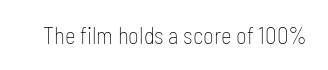
{"italic": "no", "bold": "no", "underline": "no", "letter_spacing": "normal", "letter_spacing_em": 0.0, "glyph_px": 23}
